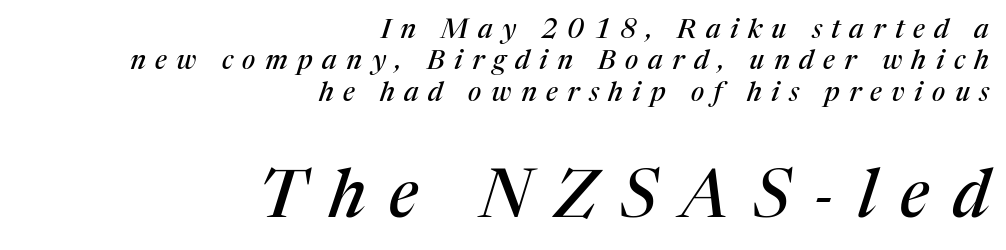
Q: Is the text italic (slanted)? A: Yes, it leans right by about 17 degrees.
Q: Is the typeface a serif or a sans-serif typeface? A: Serif.
Q: Is the text underlined? A: No.
Q: How is the paragraph aligned? A: Right-aligned.
Q: Is the spacing between letters normal or unusually wide? A: Unusually wide.
Q: Which block of text is set in a larger size, the first (top) or the second (bottom)? A: The second (bottom) one.
Q: Width (condensed, normal, or wide)? A: Normal.
Q: Stroke contrast? A: Medium.
Q: x-height? A: Medium.
Q: Monospaced? A: No.
